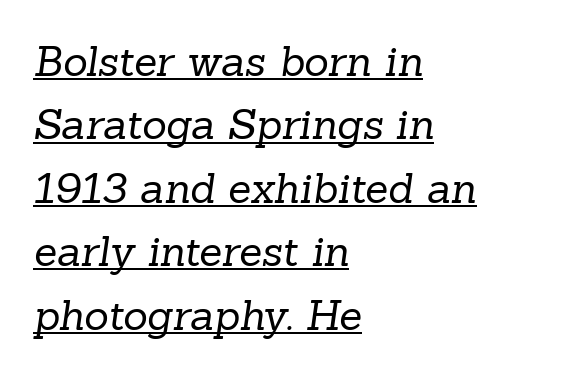
Note: serifs present on the glyphs. Reading down the column, the eye jumps a familiar distance to each next line. Spacing verdict: proportional, widths tailored to each character. Short and long lines alike share a common starting point at left. The letters sit at their default tracking, neither squeezed nor spread. Compared with a typical body face, this is equally light or lighter still.
